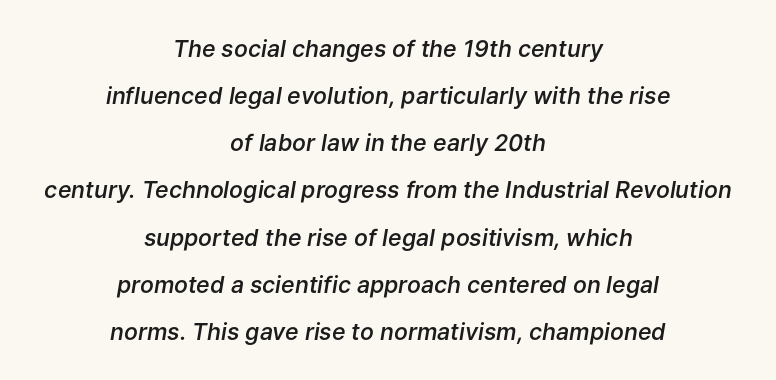
{"italic": "yes", "lean": "right", "slant_degrees": 9, "bold": "semi", "underline": "no", "align": "center", "line_spacing": "loose", "line_spacing_ratio": 2.05, "letter_spacing": "normal", "letter_spacing_em": 0.0, "glyph_px": 23}
